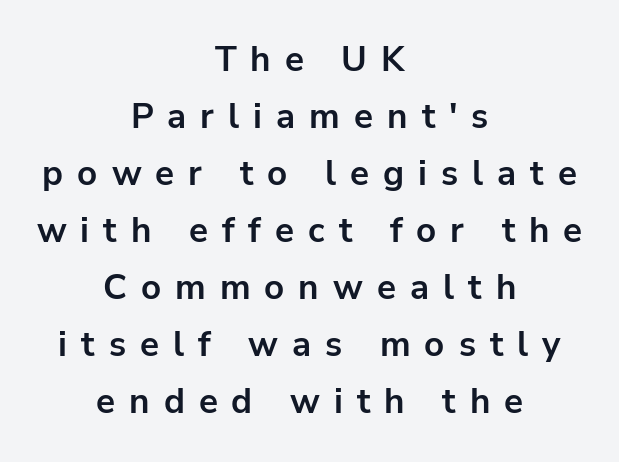
Q: Is the text bold? A: Yes.
Q: Is the text italic (slanted)? A: No, it is upright.
Q: Is the typeface a serif or a sans-serif typeface? A: Sans-serif.
Q: Is the text underlined? A: No.
Q: How is the paragraph aligned? A: Centered.
Q: Is the spacing between letters normal or unusually wide? A: Unusually wide.
Q: Is the spacing between lines tight, normal or loose? A: Normal.
Q: Width (condensed, normal, or wide)? A: Normal.
Q: Stroke contrast? A: Low.
Q: x-height? A: Medium.
Q: Monospaced? A: No.
